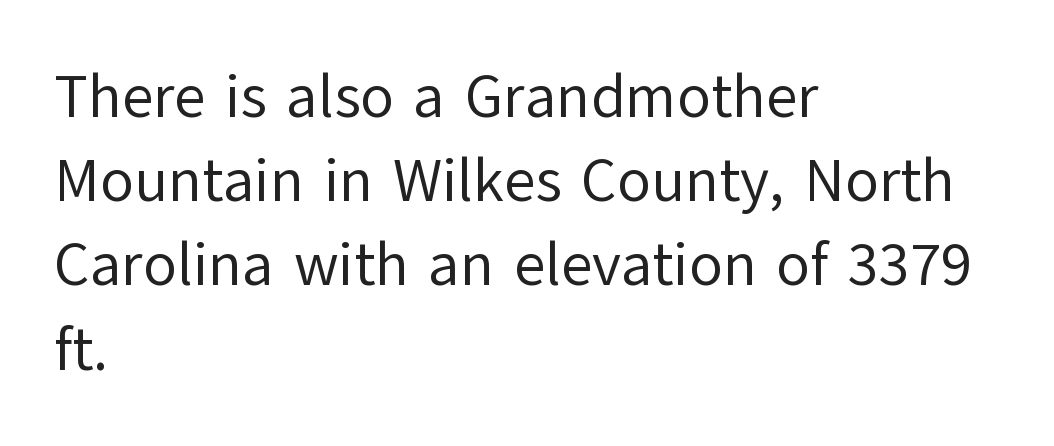
The image shows 61 px regular-weight sans-serif type, upright; set left-aligned, normal line spacing (1.38x), normal letter spacing, not underlined; low stroke contrast and a medium x-height.
